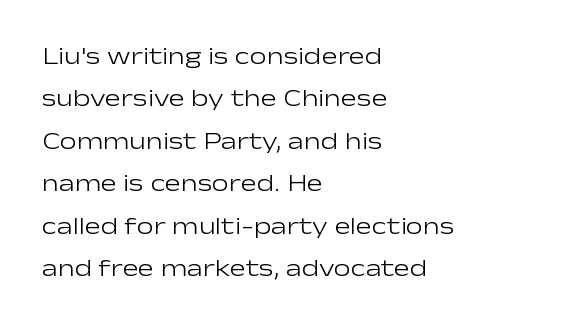
The image shows 24 px text type, upright; set left-aligned, line spacing 1.77x, normal letter spacing, not underlined.
